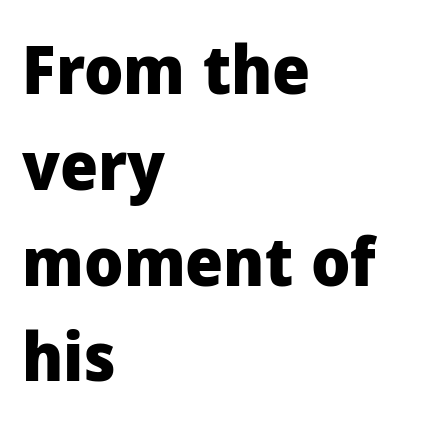
The image shows 67 px heavy sans-serif type, upright; set left-aligned, normal line spacing (1.43x), normal letter spacing, not underlined; low stroke contrast and a medium x-height.
